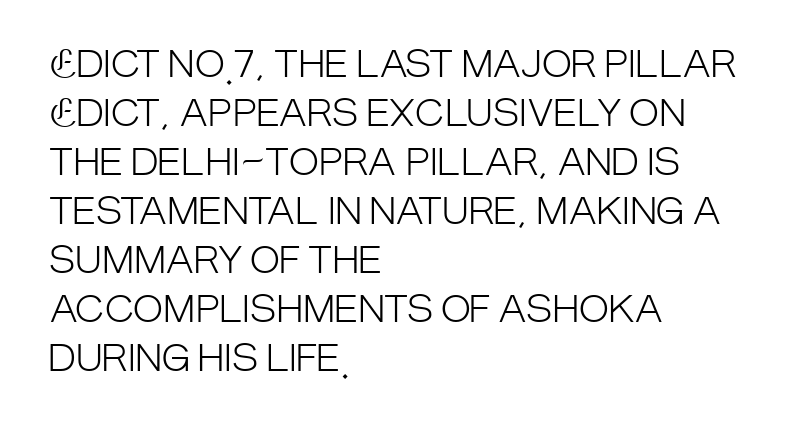
Q: Is the text bold? A: No.
Q: Is the text italic (slanted)? A: No, it is upright.
Q: Is the typeface a serif or a sans-serif typeface? A: Sans-serif.
Q: Is the text underlined? A: No.
Q: How is the paragraph aligned? A: Left-aligned.
Q: Is the spacing between letters normal or unusually wide? A: Normal.
Q: Is the spacing between lines tight, normal or loose? A: Normal.
Q: Width (condensed, normal, or wide)? A: Condensed.
Q: Stroke contrast? A: Low.
Q: x-height? A: Large.
Q: Monospaced? A: No.
